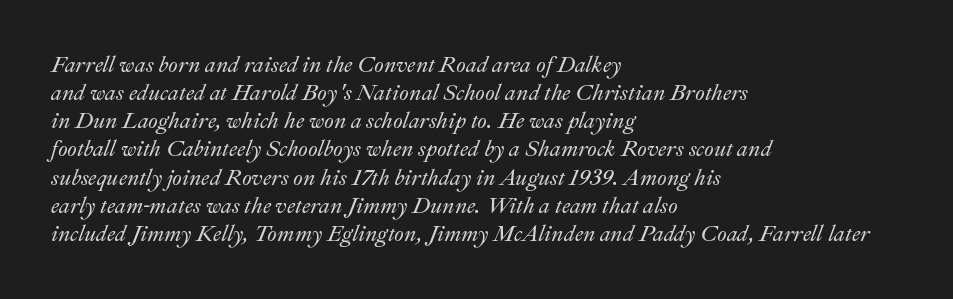
No extra tracking has been applied to these lines. Visually the block forms a straight wall on the left and a jagged coastline on the right. It's the slanting kind of type. No word sits above an underline. Regarding leading, the lines here are spaced in the standard way.
